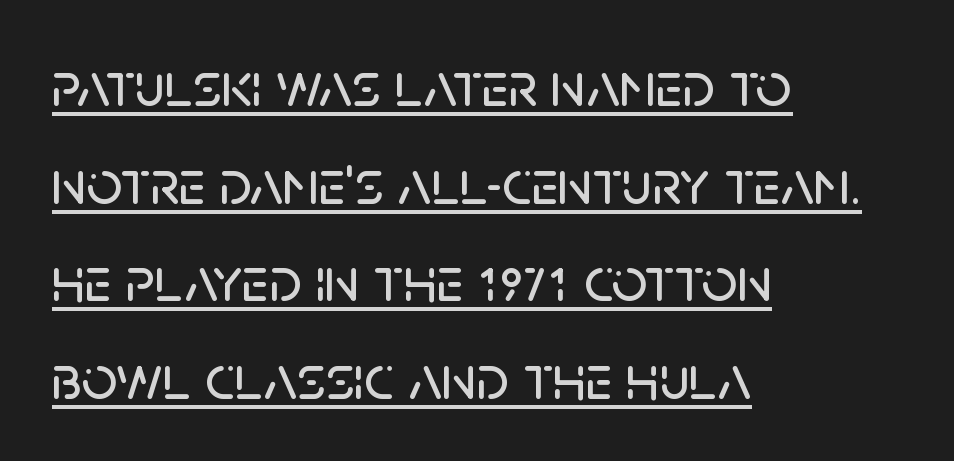
Evenly set lines give the paragraph a standard silhouette. Serif or sans? Sans — the stroke terminals are bare. In designer terms, the underline attribute is active on this setting. Inter-character spacing is left at the font's built-in metrics. This is the regular roman posture of the typeface. Here the designer chose a conventional face with non-uniform glyph widths.
